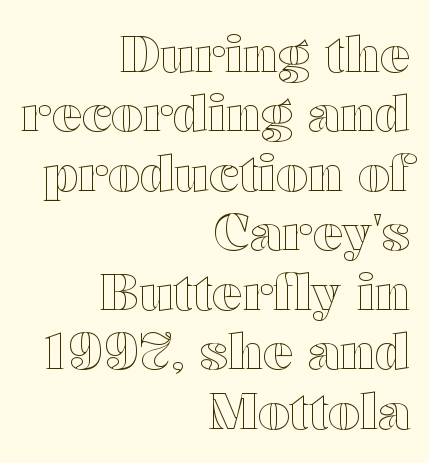
The image shows 50 px wide type, upright; set right-aligned, line spacing 1.19x, normal letter spacing, not underlined; a medium x-height.
